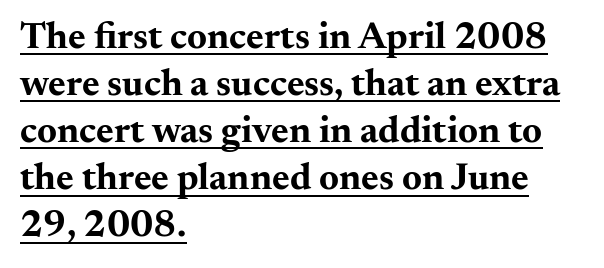
The passage shown has conventional tracking throughout. A rule runs beneath these lines of type. Does the type have serifs? Yes, each stem ends in a small foot. Horizontally, the lines are justified to the leading edge only.
